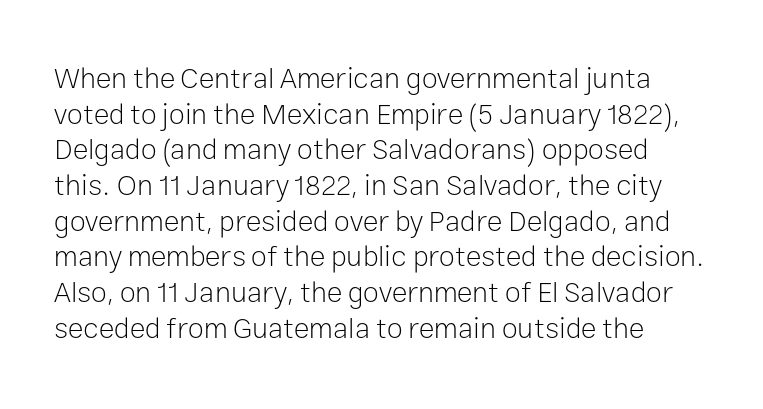
The image shows 29 px light sans-serif type, upright; set line spacing 1.23x, normal letter spacing, not underlined; low stroke contrast and a medium x-height.
